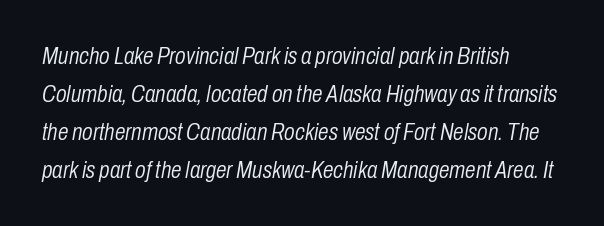
The image shows 24 px text type, italic (leaning right); set left-aligned, normal line spacing (1.58x), normal letter spacing, not underlined.
